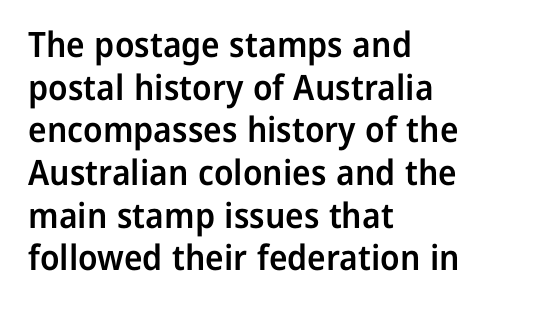
Lines of text with bare space underneath. The passage shown is semibold, sitting just below true bold. There is no visible air inserted between adjacent glyphs. Characters remain perfectly vertical along every line. The characters display no serif detailing; their extremities are plain. The lines in this sample share a left origin and differ only in where they stop.
